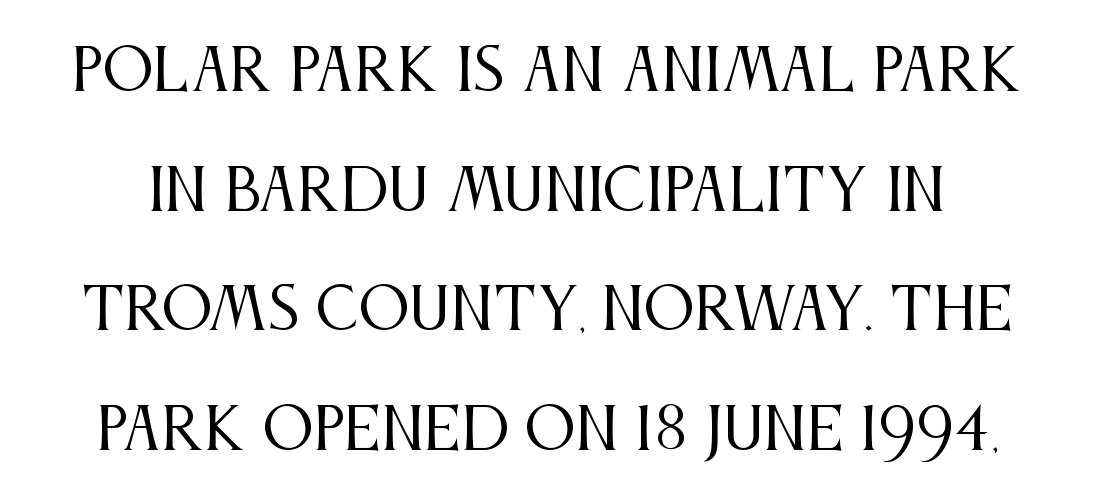
{"serif": "yes", "italic": "no", "bold": "no", "weight": "regular", "width": "condensed", "stroke_contrast": "medium", "x_height": "large", "monospaced": "no", "underline": "no", "line_spacing": "loose", "line_spacing_ratio": 2.1, "letter_spacing": "normal", "letter_spacing_em": 0.0, "glyph_px": 57}
